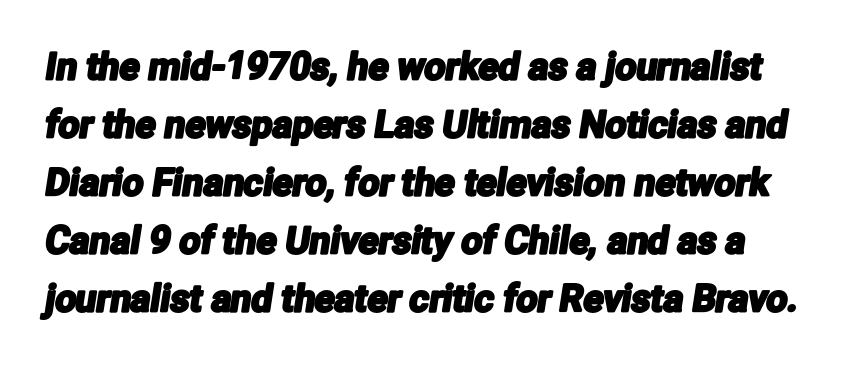
The image shows 37 px condensed sans-serif type; set normal line spacing (1.57x), normal letter spacing, not underlined; low stroke contrast and a medium x-height.
